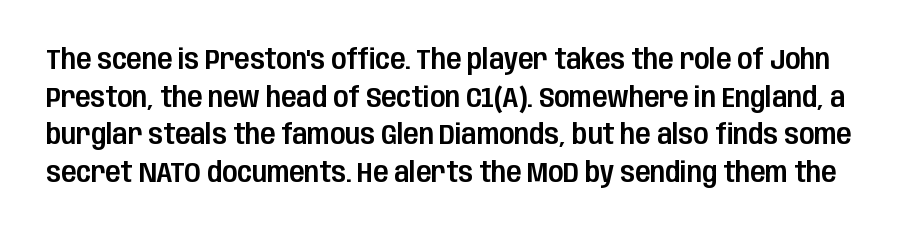
The image shows 28 px condensed sans-serif type, upright; set normal line spacing (1.34x), normal letter spacing, not underlined; low stroke contrast and a large x-height.
